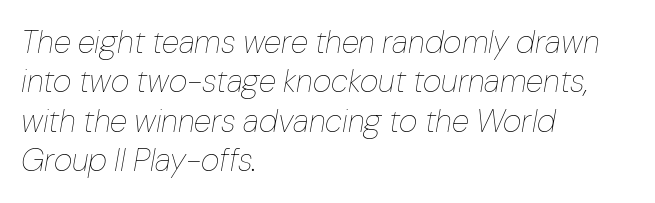
{"italic": "yes", "lean": "right", "slant_degrees": 10, "bold": "no", "weight": "thin", "width": "normal", "stroke_contrast": "low", "x_height": "medium", "monospaced": "no", "underline": "no", "align": "left", "line_spacing_ratio": 1.23, "letter_spacing": "normal", "letter_spacing_em": 0.0, "glyph_px": 32}
